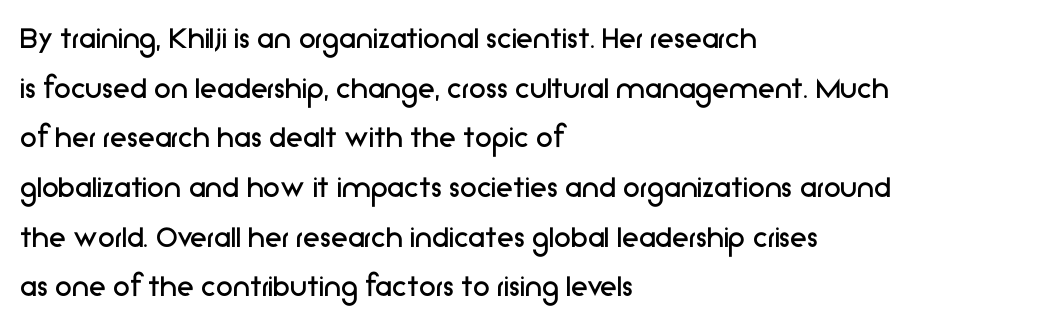
Q: Is the text bold? A: No.
Q: Is the text italic (slanted)? A: No, it is upright.
Q: Is the typeface a serif or a sans-serif typeface? A: Sans-serif.
Q: Is the text underlined? A: No.
Q: How is the paragraph aligned? A: Left-aligned.
Q: Is the spacing between letters normal or unusually wide? A: Normal.
Q: Is the spacing between lines tight, normal or loose? A: Normal.
Q: Width (condensed, normal, or wide)? A: Normal.
Q: Stroke contrast? A: Low.
Q: x-height? A: Medium.
Q: Monospaced? A: No.
